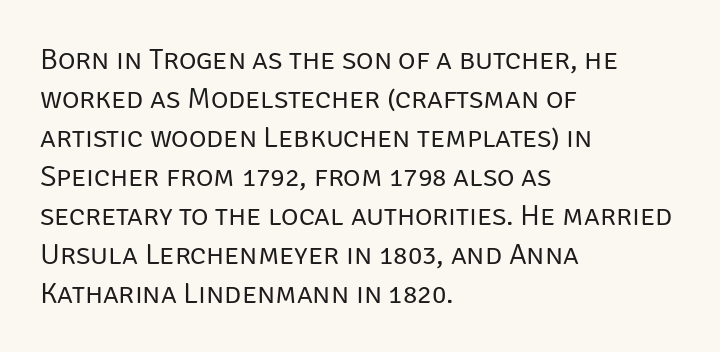
{"serif": "no", "italic": "no", "bold": "no", "weight": "regular", "width": "normal", "stroke_contrast": "low", "x_height": "large", "monospaced": "no", "underline": "no", "align": "left", "line_spacing": "normal", "line_spacing_ratio": 1.3, "letter_spacing": "normal", "letter_spacing_em": 0.0, "glyph_px": 30}
